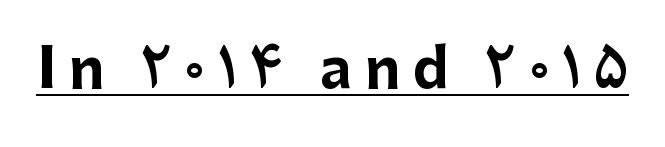
Q: Is the text bold? A: Yes.
Q: Is the text italic (slanted)? A: No, it is upright.
Q: Is the typeface a serif or a sans-serif typeface? A: Sans-serif.
Q: Is the text underlined? A: Yes.
Q: Is the spacing between letters normal or unusually wide? A: Unusually wide.
Q: Width (condensed, normal, or wide)? A: Normal.
Q: Stroke contrast? A: Low.
Q: x-height? A: Medium.
Q: Monospaced? A: No.
